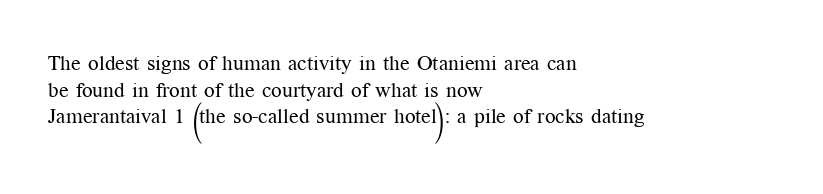
Summary of weight: not heavy and not bold. The vertical gap from one line to the next is medium. The type is set solid horizontally, with unmodified tracking. No italicization has been applied; the sample stays upright. The paragraph shown leans on its left margin. The gap between lines stays unmarked.
